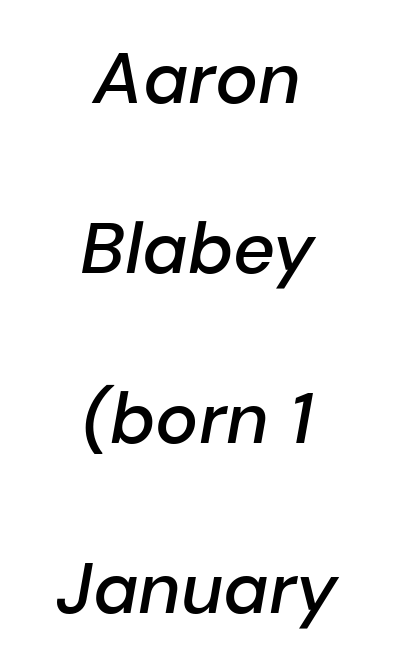
{"italic": "yes", "lean": "right", "slant_degrees": 10, "bold": "semi", "weight": "semibold", "width": "normal", "stroke_contrast": "low", "x_height": "medium", "monospaced": "no", "underline": "no", "align": "center", "line_spacing": "loose", "line_spacing_ratio": 2.36, "letter_spacing": "normal", "letter_spacing_em": 0.0, "glyph_px": 72}
